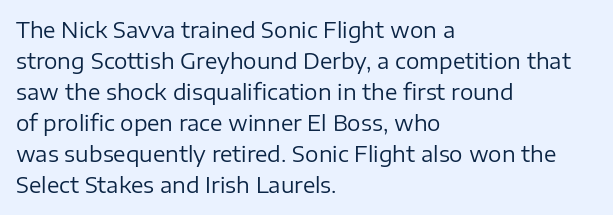
Q: Is the text bold? A: No.
Q: Is the text italic (slanted)? A: No, it is upright.
Q: Is the text underlined? A: No.
Q: How is the paragraph aligned? A: Left-aligned.
Q: Is the spacing between letters normal or unusually wide? A: Normal.
Q: Is the spacing between lines tight, normal or loose? A: Normal.
